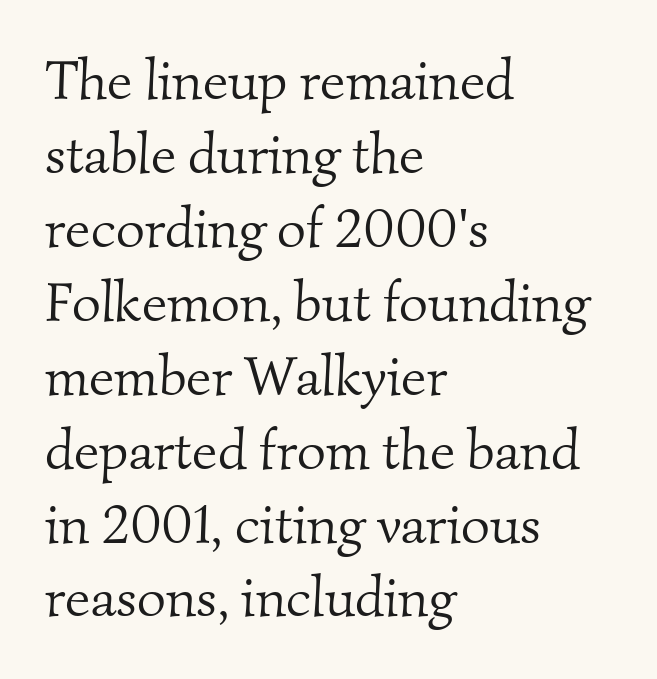
{"serif": "yes", "bold": "no", "weight": "light", "width": "normal", "stroke_contrast": "medium", "x_height": "small", "monospaced": "no", "underline": "no", "align": "left", "line_spacing": "normal", "line_spacing_ratio": 1.32, "letter_spacing": "normal", "letter_spacing_em": 0.0, "glyph_px": 56}
